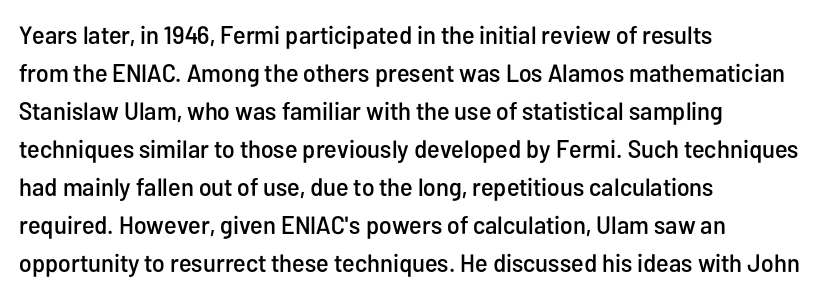
Q: Is the text italic (slanted)? A: No, it is upright.
Q: Is the text underlined? A: No.
Q: How is the paragraph aligned? A: Left-aligned.
Q: Is the spacing between letters normal or unusually wide? A: Normal.
Q: Is the spacing between lines tight, normal or loose? A: Normal.
